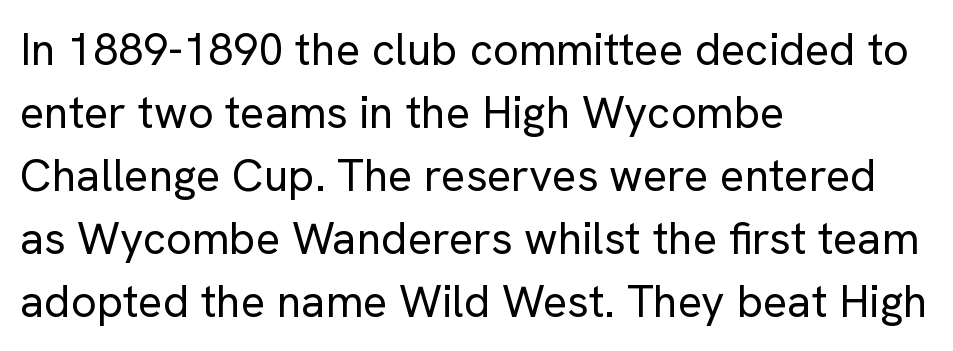
The image shows 45 px regular-weight sans-serif type, upright; set left-aligned, normal line spacing (1.4x), normal letter spacing, not underlined; low stroke contrast and a medium x-height.
